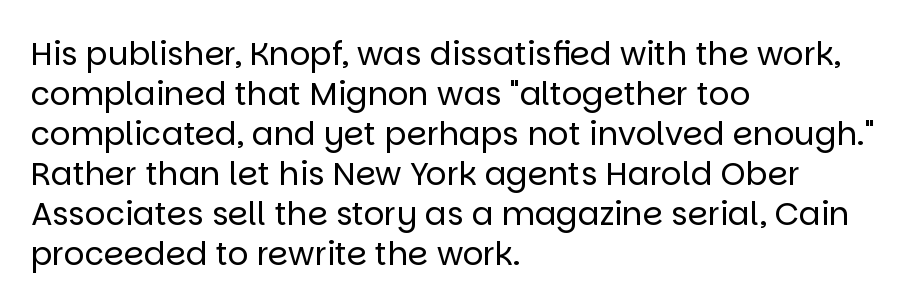
Descender tails drop into unmarked territory. The face used here is proportionally spaced, like ordinary book or web type. These lines are composed in type without serifs. The passage shown stacks its lines at a standard gap. The typography opts for an upright posture over an oblique one.
